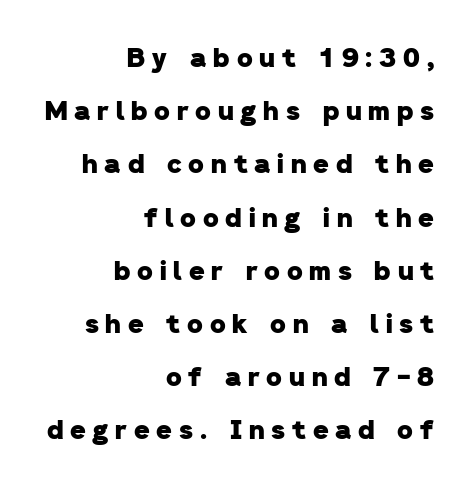
The image shows 27 px bold type; set right-aligned, loose line spacing (1.97x), unusually wide letter spacing (+0.25 em), not underlined.
